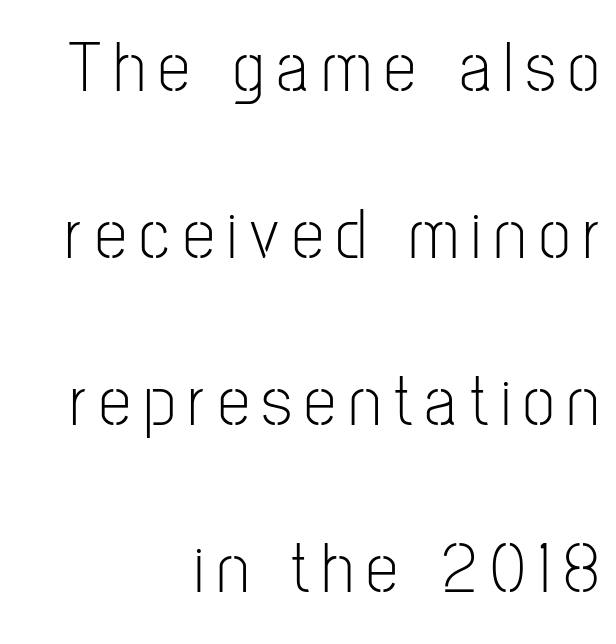
The image shows 72 px light, condensed sans-serif type, upright; set right-aligned, loose line spacing (2.32x), not underlined; low stroke contrast and a medium x-height.
